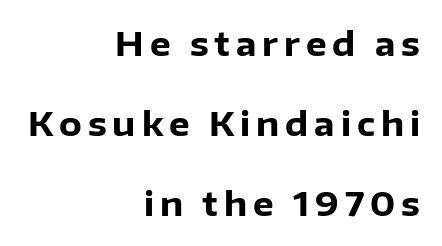
Q: Is the text bold? A: Yes.
Q: Is the text italic (slanted)? A: No, it is upright.
Q: Is the typeface a serif or a sans-serif typeface? A: Sans-serif.
Q: Is the text underlined? A: No.
Q: How is the paragraph aligned? A: Right-aligned.
Q: Is the spacing between lines tight, normal or loose? A: Loose.
Q: Width (condensed, normal, or wide)? A: Normal.
Q: Stroke contrast? A: Low.
Q: x-height? A: Medium.
Q: Monospaced? A: No.
